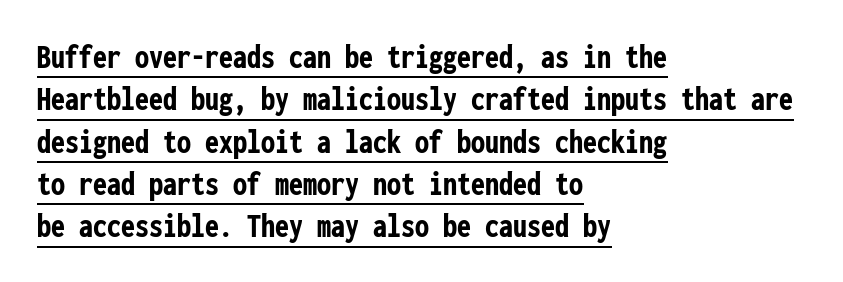
Q: Is the text bold? A: Yes.
Q: Is the text italic (slanted)? A: No, it is upright.
Q: Is the typeface a serif or a sans-serif typeface? A: Sans-serif.
Q: Is the text underlined? A: Yes.
Q: How is the paragraph aligned? A: Left-aligned.
Q: Is the spacing between letters normal or unusually wide? A: Normal.
Q: Width (condensed, normal, or wide)? A: Condensed.
Q: Stroke contrast? A: Low.
Q: x-height? A: Medium.
Q: Monospaced? A: Yes.
